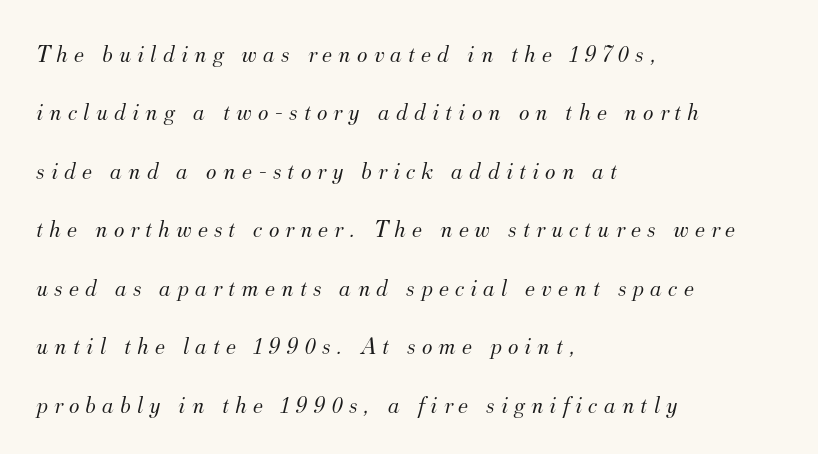
Caption: expanded tracking, letters set apart. A typesetter would mark this as italic. These glyphs show unthickened strokes, regular width or finer. Unmarked baselines from the first word to the last.
